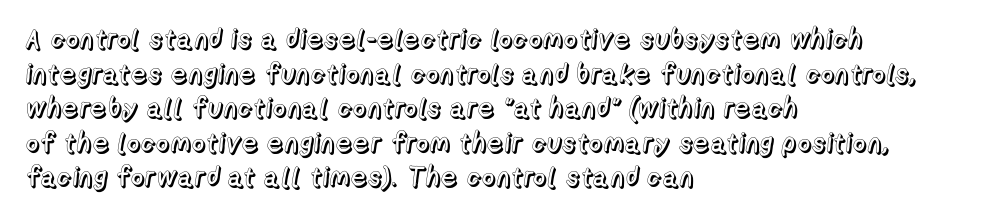
Q: Is the text italic (slanted)? A: Yes.
Q: Is the text underlined? A: No.
Q: How is the paragraph aligned? A: Left-aligned.
Q: Is the spacing between letters normal or unusually wide? A: Normal.
Q: Is the spacing between lines tight, normal or loose? A: Normal.
